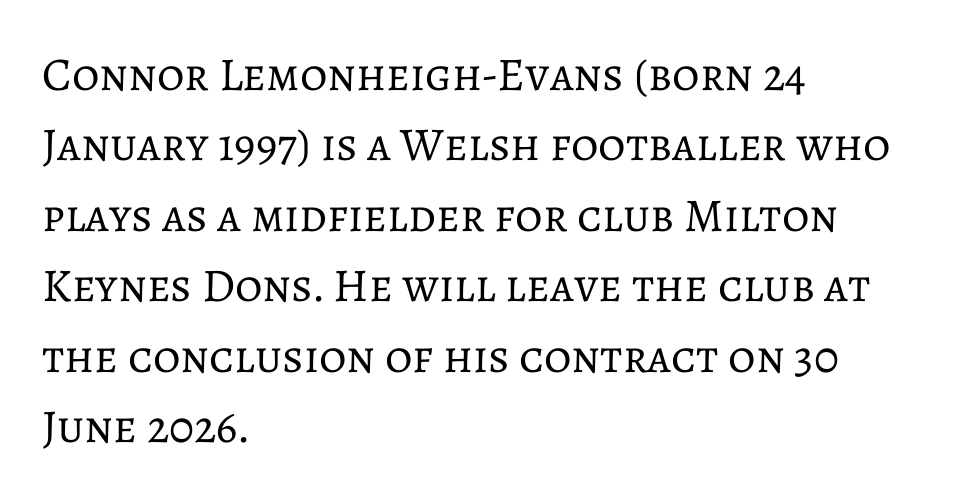
Q: Is the text bold? A: No.
Q: Is the text italic (slanted)? A: No, it is upright.
Q: Is the text underlined? A: No.
Q: How is the paragraph aligned? A: Left-aligned.
Q: Is the spacing between letters normal or unusually wide? A: Normal.
Q: Is the spacing between lines tight, normal or loose? A: Normal.
Q: Width (condensed, normal, or wide)? A: Normal.
Q: Stroke contrast? A: Low.
Q: x-height? A: Medium.
Q: Monospaced? A: No.
